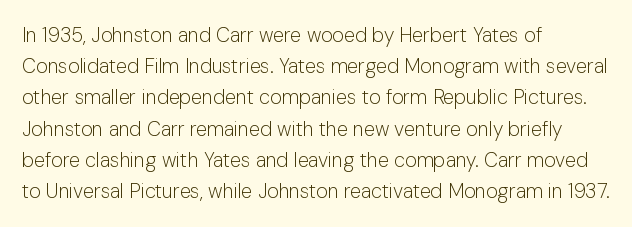
{"italic": "no", "bold": "no", "underline": "no", "align": "left", "line_spacing": "normal", "line_spacing_ratio": 1.56, "letter_spacing": "normal", "letter_spacing_em": 0.0, "glyph_px": 20}
